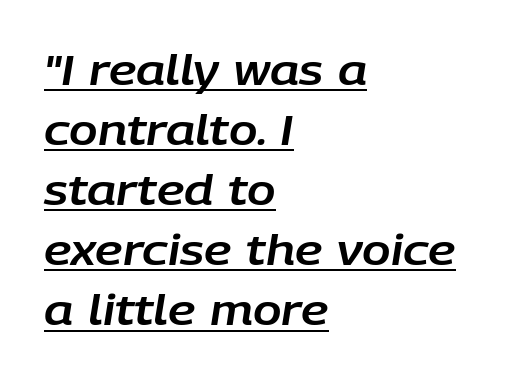
{"italic": "yes", "lean": "right", "slant_degrees": 9, "width": "normal", "stroke_contrast": "low", "x_height": "large", "monospaced": "no", "underline": "yes", "align": "left", "line_spacing": "normal", "line_spacing_ratio": 1.43, "letter_spacing": "normal", "letter_spacing_em": 0.0, "glyph_px": 42}
